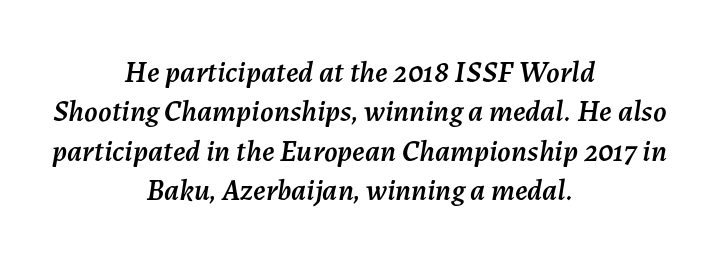
Q: Is the text italic (slanted)? A: Yes, it leans right by about 7 degrees.
Q: Is the text underlined? A: No.
Q: How is the paragraph aligned? A: Centered.
Q: Is the spacing between letters normal or unusually wide? A: Normal.
Q: Is the spacing between lines tight, normal or loose? A: Normal.
Q: Width (condensed, normal, or wide)? A: Normal.
Q: Stroke contrast? A: Medium.
Q: x-height? A: Medium.
Q: Monospaced? A: No.
